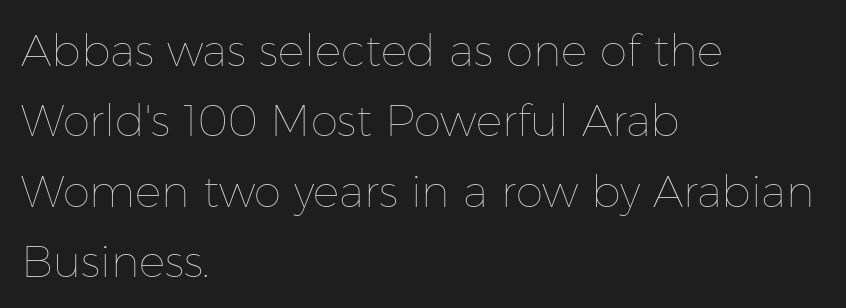
The image shows 44 px thin type, upright; set left-aligned, normal line spacing (1.6x), normal letter spacing, not underlined; low stroke contrast and a medium x-height.
